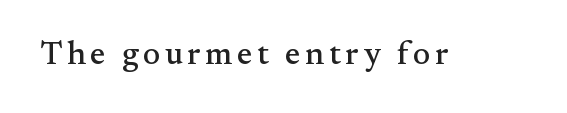
The image shows 32 px serif type, upright; set not underlined; medium stroke contrast and a small x-height.
